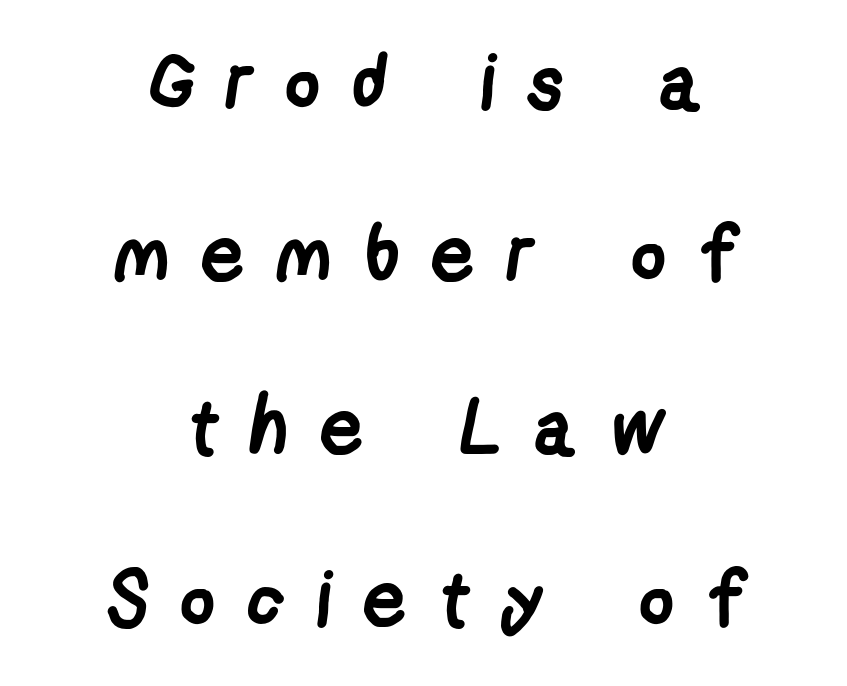
The image shows 77 px semibold, condensed sans-serif type; set centered, loose line spacing (2.24x), unusually wide letter spacing (+0.41 em), not underlined; low stroke contrast and a medium x-height.
